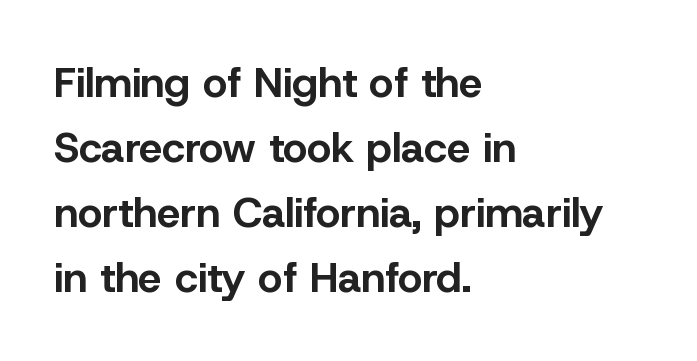
Q: Is the text bold? A: Yes.
Q: Is the text italic (slanted)? A: No, it is upright.
Q: Is the typeface a serif or a sans-serif typeface? A: Sans-serif.
Q: Is the text underlined? A: No.
Q: How is the paragraph aligned? A: Left-aligned.
Q: Is the spacing between letters normal or unusually wide? A: Normal.
Q: Is the spacing between lines tight, normal or loose? A: Normal.
Q: Width (condensed, normal, or wide)? A: Normal.
Q: Stroke contrast? A: Low.
Q: x-height? A: Medium.
Q: Monospaced? A: No.
